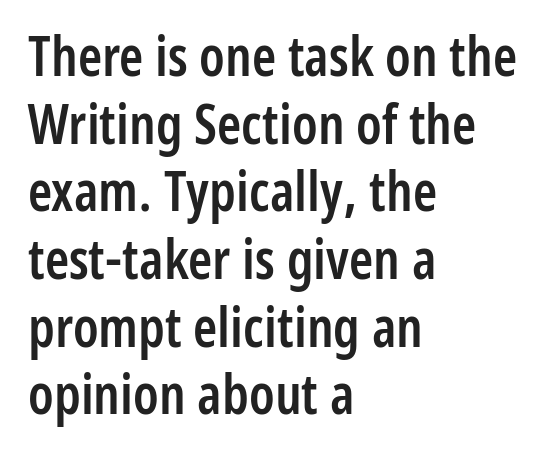
Q: Is the text bold? A: Semi-bold.
Q: Is the text italic (slanted)? A: No, it is upright.
Q: Is the typeface a serif or a sans-serif typeface? A: Sans-serif.
Q: Is the text underlined? A: No.
Q: How is the paragraph aligned? A: Left-aligned.
Q: Is the spacing between letters normal or unusually wide? A: Normal.
Q: Width (condensed, normal, or wide)? A: Condensed.
Q: Stroke contrast? A: Low.
Q: x-height? A: Medium.
Q: Monospaced? A: No.
